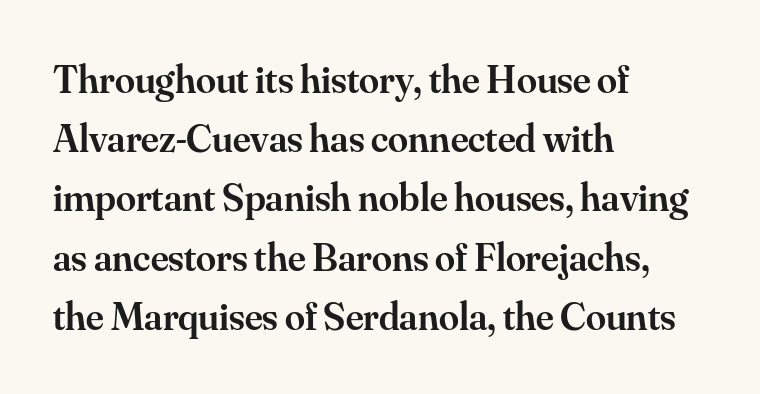
The image shows 40 px semibold serif type, upright; set left-aligned, normal line spacing (1.48x), normal letter spacing, not underlined; medium stroke contrast and a small x-height.
